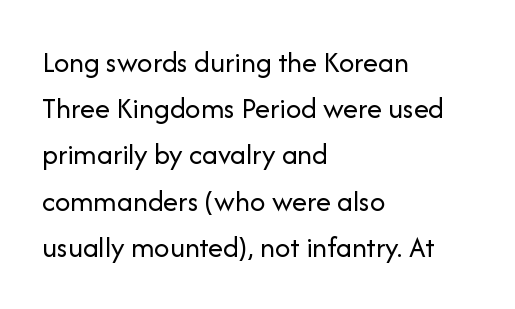
The image shows 30 px regular-weight sans-serif type, upright; set left-aligned, normal line spacing (1.54x), normal letter spacing, not underlined; low stroke contrast and a medium x-height.
